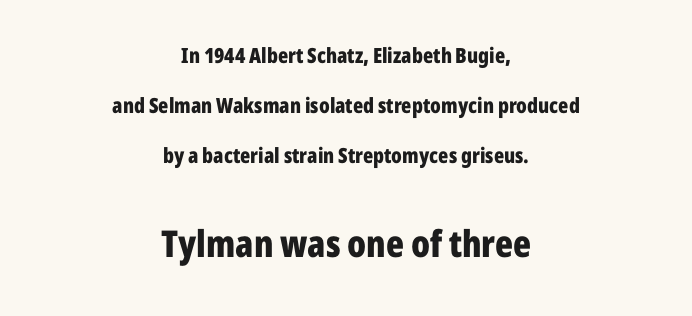
Q: Is the text bold? A: Yes.
Q: Is the text italic (slanted)? A: No, it is upright.
Q: Is the typeface a serif or a sans-serif typeface? A: Sans-serif.
Q: Is the text underlined? A: No.
Q: How is the paragraph aligned? A: Centered.
Q: Is the spacing between letters normal or unusually wide? A: Normal.
Q: Is the spacing between lines tight, normal or loose? A: Loose.
Q: Which block of text is set in a larger size, the first (top) or the second (bottom)? A: The second (bottom) one.
Q: Width (condensed, normal, or wide)? A: Condensed.
Q: Stroke contrast? A: Low.
Q: x-height? A: Medium.
Q: Monospaced? A: No.
